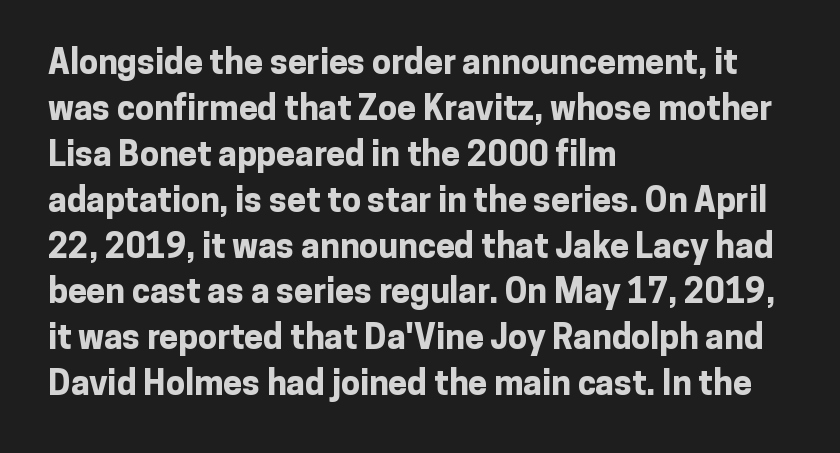
The font family rendered here belongs to the sans-serif group. Rendered with straight, roman letterforms. The face used here is proportionally spaced, like ordinary book or web type. If you measured baseline to baseline, you'd find a middling distance. Underline: absent. Every letter is thick-stroked: bold, no question.
